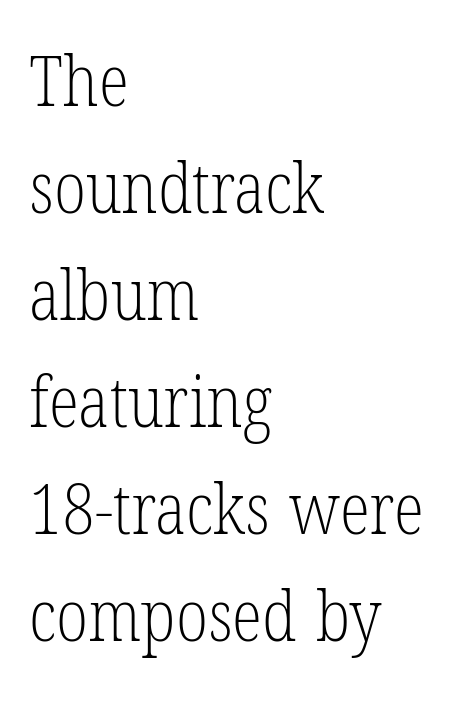
{"serif": "yes", "italic": "no", "bold": "no", "weight": "light", "width": "condensed", "stroke_contrast": "low", "x_height": "medium", "monospaced": "no", "underline": "no", "align": "left", "line_spacing": "normal", "line_spacing_ratio": 1.53, "letter_spacing": "normal", "letter_spacing_em": 0.0, "glyph_px": 70}
